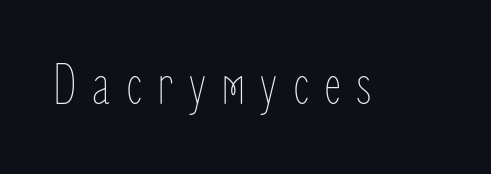
Check the space under the baseline: it is left empty. The letters look calm and open, with moderate or lighter stems. Is there any slant? The stems are plumb. The face used here is proportionally spaced, like ordinary book or web type.
